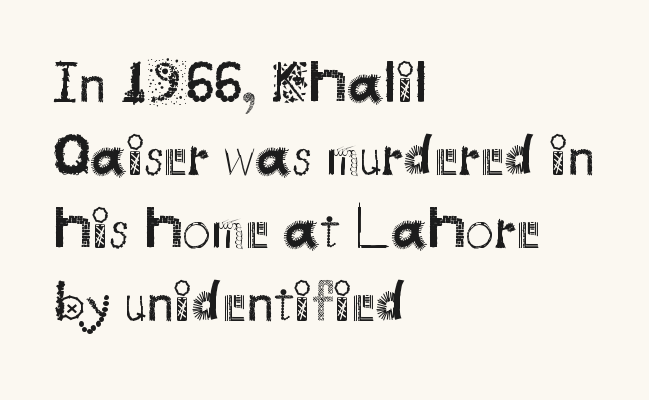
{"serif": "no", "italic": "no", "bold": "no", "weight": "regular", "width": "normal", "stroke_contrast": "medium", "x_height": "small", "monospaced": "no", "underline": "no", "align": "left", "line_spacing": "normal", "line_spacing_ratio": 1.28, "letter_spacing": "normal", "letter_spacing_em": 0.0, "glyph_px": 57}
